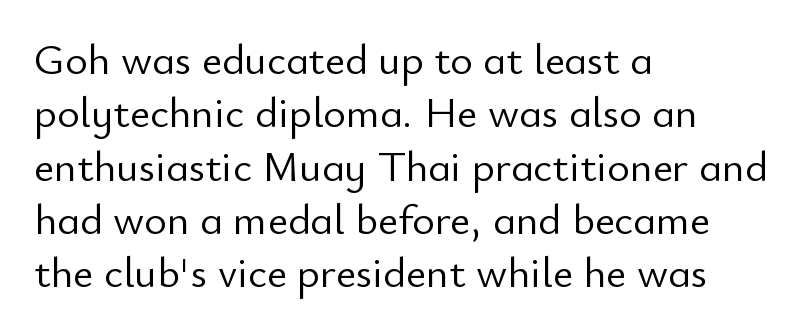
Q: Is the text bold? A: No.
Q: Is the text italic (slanted)? A: No, it is upright.
Q: Is the typeface a serif or a sans-serif typeface? A: Sans-serif.
Q: Is the text underlined? A: No.
Q: How is the paragraph aligned? A: Left-aligned.
Q: Is the spacing between letters normal or unusually wide? A: Normal.
Q: Width (condensed, normal, or wide)? A: Normal.
Q: Stroke contrast? A: Low.
Q: x-height? A: Small.
Q: Monospaced? A: No.
